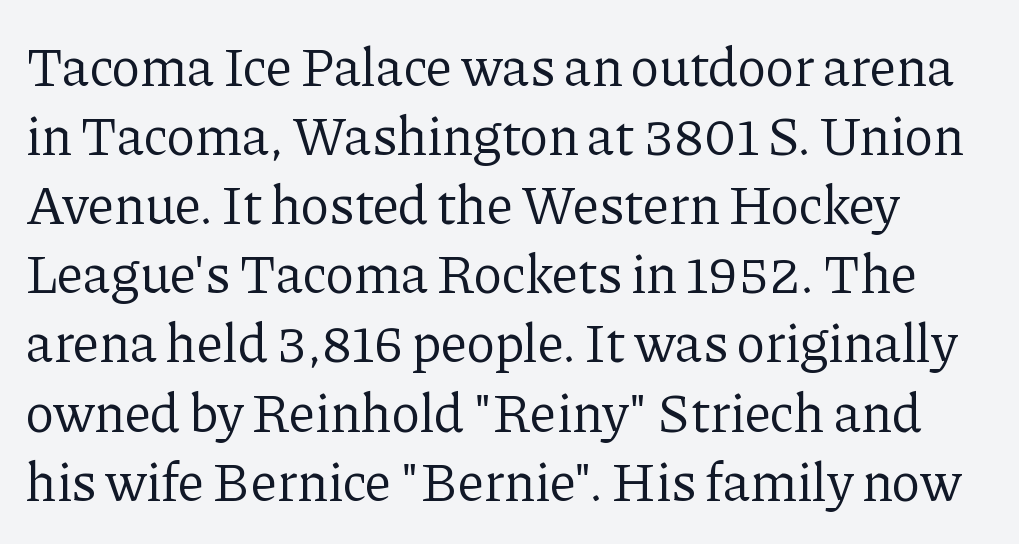
The image shows 54 px regular-weight serif type, upright; set normal line spacing (1.28x), normal letter spacing, not underlined; low stroke contrast and a medium x-height.
